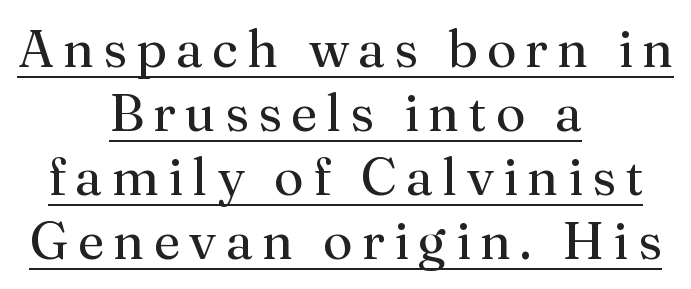
{"serif": "yes", "italic": "no", "bold": "no", "weight": "regular", "width": "normal", "stroke_contrast": "medium", "x_height": "medium", "monospaced": "no", "underline": "yes", "align": "center", "line_spacing_ratio": 1.23, "glyph_px": 52}
